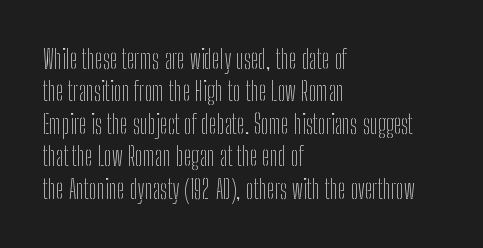
The image shows 26 px text type, upright; set left-aligned, normal line spacing (1.25x), normal letter spacing, not underlined.
